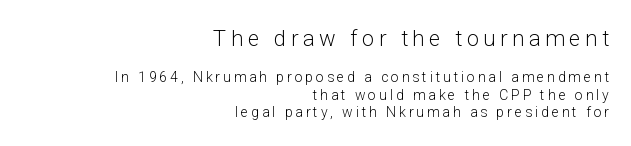
A typesetter would call this leading conventional body-copy spacing. A quiet, ordinary-to-light weight characterises the typeface. Is the block centered? No — it sits flush against the right margin. Every character sits straight up, as roman type does. Underline: absent. You could only call the tracking loose — the letters float apart.
